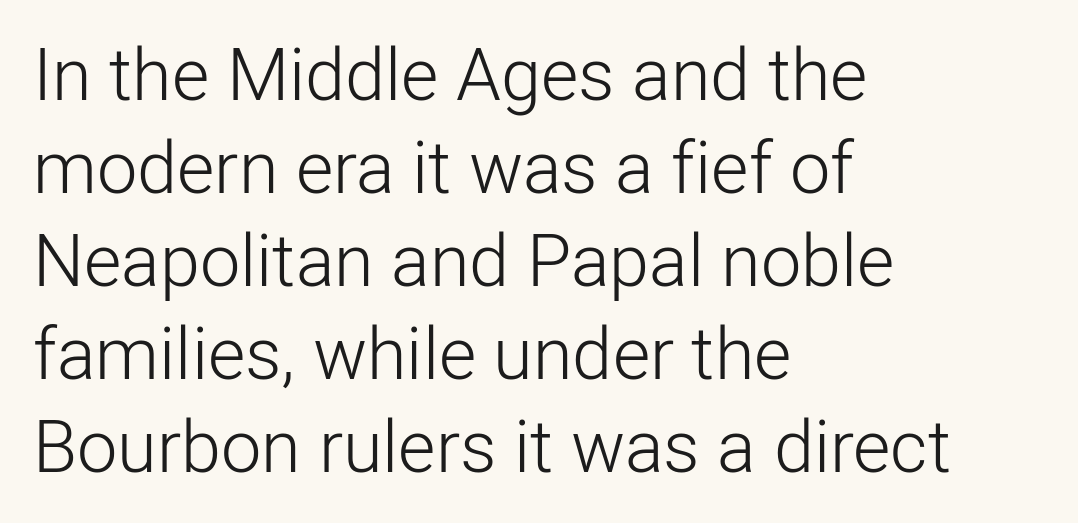
Letters rest on an invisible, unmarked baseline. Stroke terminals: plain, sans-serif. The gaps between neighbouring characters are ordinary and unremarkable. Do the letters lean? They stand straight. In CSS terms this would be text-align: left. The strokes are not fattened; the text isn't bold.
